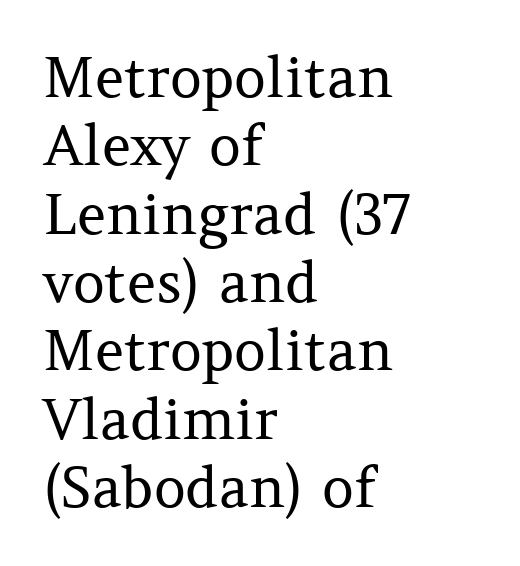
Q: Is the text bold? A: No.
Q: Is the text italic (slanted)? A: No, it is upright.
Q: Is the typeface a serif or a sans-serif typeface? A: Serif.
Q: Is the text underlined? A: No.
Q: How is the paragraph aligned? A: Left-aligned.
Q: Is the spacing between letters normal or unusually wide? A: Normal.
Q: Width (condensed, normal, or wide)? A: Normal.
Q: Stroke contrast? A: Medium.
Q: x-height? A: Medium.
Q: Monospaced? A: No.
